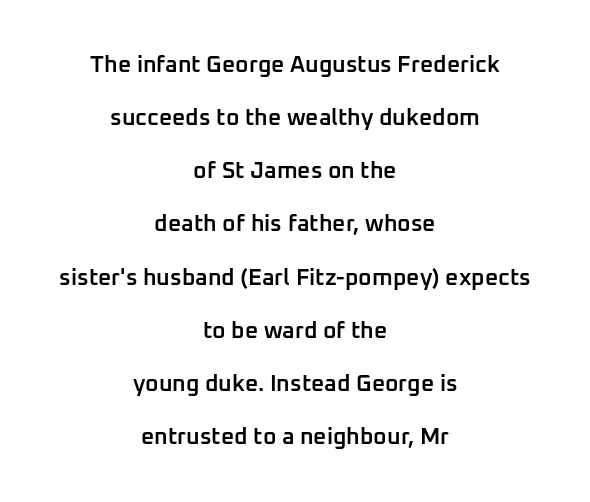
Caption: standard tracking, unaltered. Summary of vertical rhythm: relaxed, with wide interline spacing. The words here are not underlined. A centered setting, common on invitations and titles, is used for this passage.
